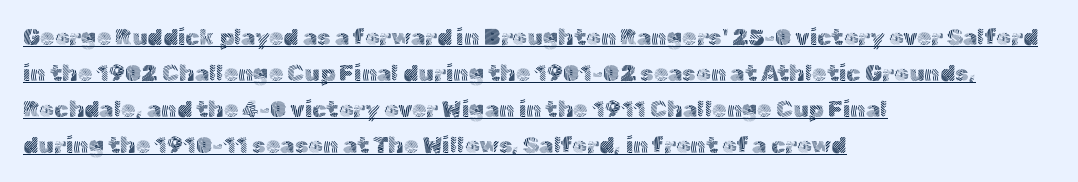
Q: Is the text bold? A: No.
Q: Is the text italic (slanted)? A: No, it is upright.
Q: Is the text underlined? A: Yes.
Q: How is the paragraph aligned? A: Left-aligned.
Q: Is the spacing between letters normal or unusually wide? A: Normal.
Q: Is the spacing between lines tight, normal or loose? A: Normal.
